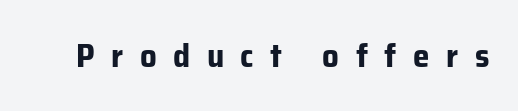
Q: Is the text bold? A: Yes.
Q: Is the text italic (slanted)? A: No, it is upright.
Q: Is the typeface a serif or a sans-serif typeface? A: Sans-serif.
Q: Is the text underlined? A: No.
Q: Is the spacing between letters normal or unusually wide? A: Unusually wide.
Q: Width (condensed, normal, or wide)? A: Normal.
Q: Stroke contrast? A: Low.
Q: x-height? A: Medium.
Q: Monospaced? A: No.
